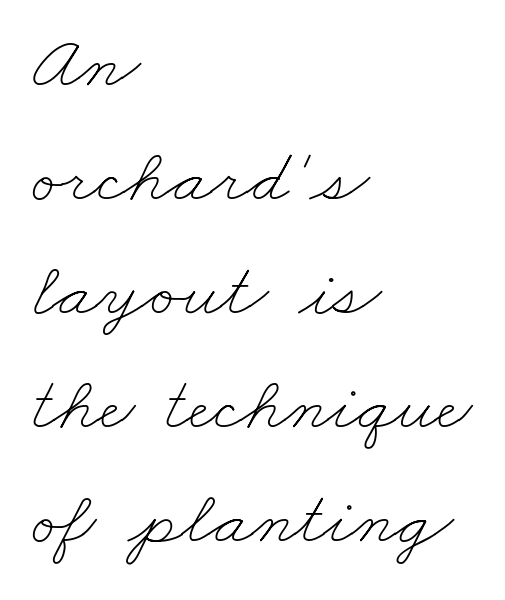
{"bold": "no", "weight": "thin", "width": "wide", "stroke_contrast": "low", "x_height": "small", "monospaced": "no", "underline": "no", "align": "left", "line_spacing": "normal", "line_spacing_ratio": 1.48, "letter_spacing": "normal", "letter_spacing_em": 0.0, "glyph_px": 77}
